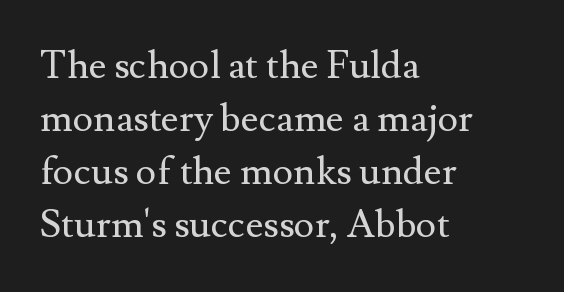
The image shows 39 px regular-weight serif type, upright; set left-aligned, normal line spacing (1.36x), normal letter spacing, not underlined; medium stroke contrast and a small x-height.
